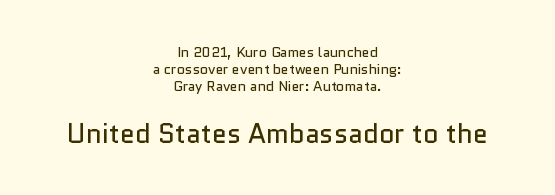
{"italic": "no", "bold": "no", "underline": "no", "align": "center", "line_spacing_ratio": 1.2, "letter_spacing": "normal", "letter_spacing_em": 0.0, "larger_block": "second", "size_ratio": 1.93, "glyph_px": 27}
